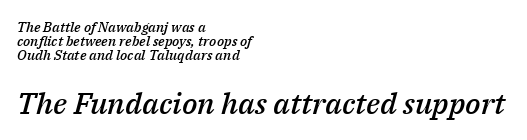
The image shows 30 px semibold type, italic (leaning right); set left-aligned, tight line spacing (1.0x), normal letter spacing, not underlined; the second (bottom) block is 2.14x larger; medium stroke contrast and a medium x-height.
